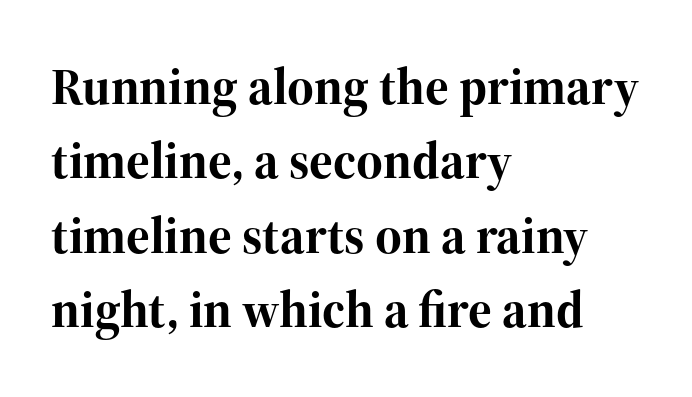
The image shows 51 px bold serif type, upright; set left-aligned, normal line spacing (1.46x), normal letter spacing, not underlined; high stroke contrast and a medium x-height.
